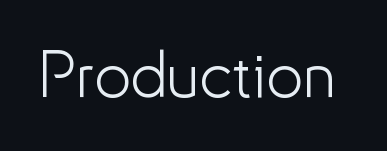
This is the regular roman posture of the typeface. The space beneath each line is pristine and unruled. Short note: letters normally spaced. The letters advance in unequal steps, a hallmark of proportional type. Letterform terminals end flat and unadorned throughout the passage. No letter is thick-stroked: the sample isn't bold.
